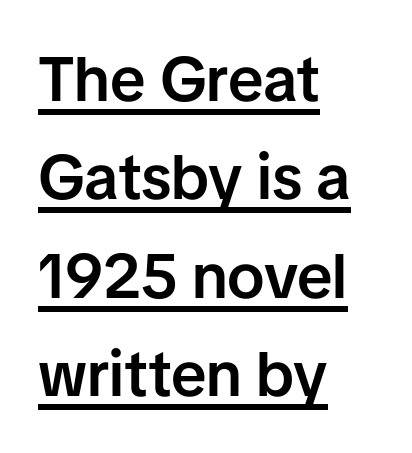
The image shows 63 px semibold sans-serif type, upright; set left-aligned, normal line spacing (1.56x), normal letter spacing, underlined; low stroke contrast and a medium x-height.
